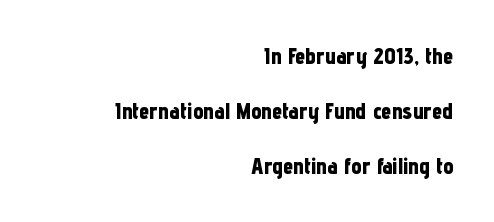
{"italic": "no", "bold": "yes", "underline": "no", "align": "right", "line_spacing": "loose", "line_spacing_ratio": 2.4, "letter_spacing": "normal", "letter_spacing_em": 0.0, "glyph_px": 23}
